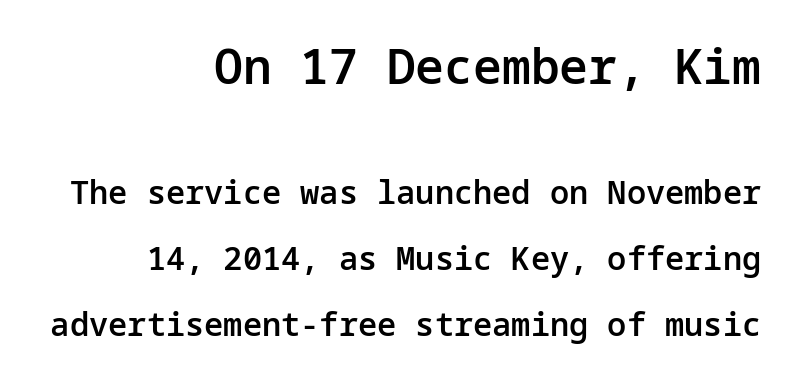
The image shows 48 px semibold sans-serif type, upright; set right-aligned, loose line spacing (2.06x), normal letter spacing, not underlined; the first (top) block is 1.5x larger; low stroke contrast and a medium x-height.
